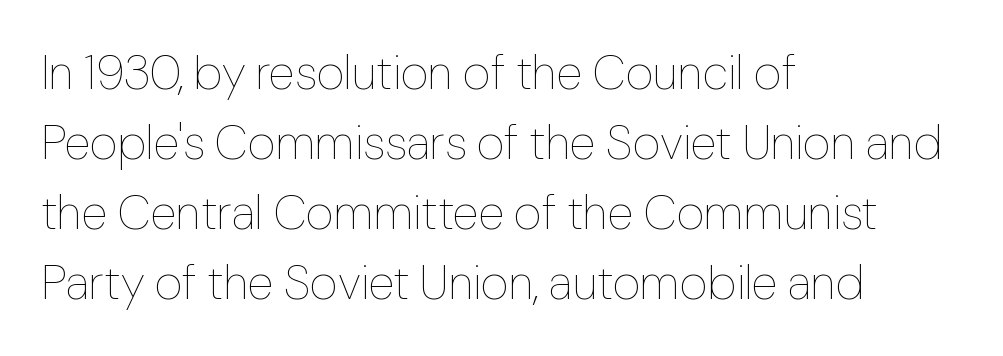
The foot of each line stays bare and open. A typesetter would call this proportional, since set widths differ per character. Heft: none added — not bold. Do the letters lean? They stand straight. Is the letter spacing exaggerated? No — it looks like the ordinary default.
